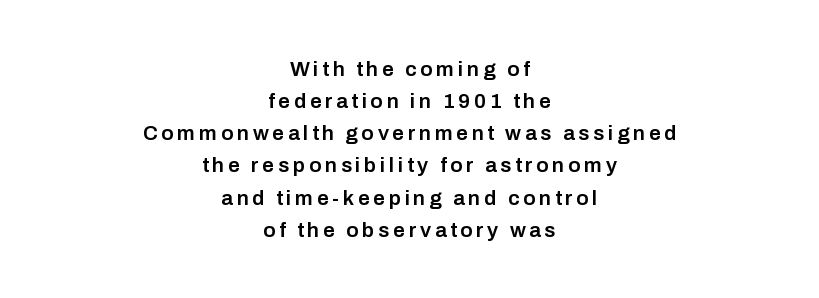
The image shows 21 px text type, upright; set centered, normal line spacing (1.53x), not underlined.
